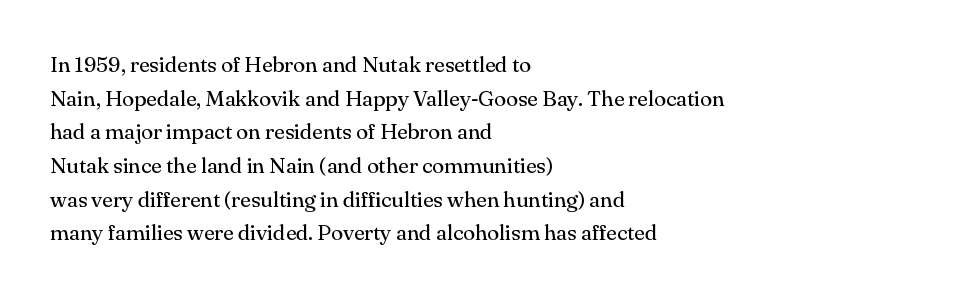
{"italic": "no", "bold": "no", "underline": "no", "align": "left", "line_spacing": "normal", "line_spacing_ratio": 1.53, "letter_spacing": "normal", "letter_spacing_em": 0.0, "glyph_px": 22}
